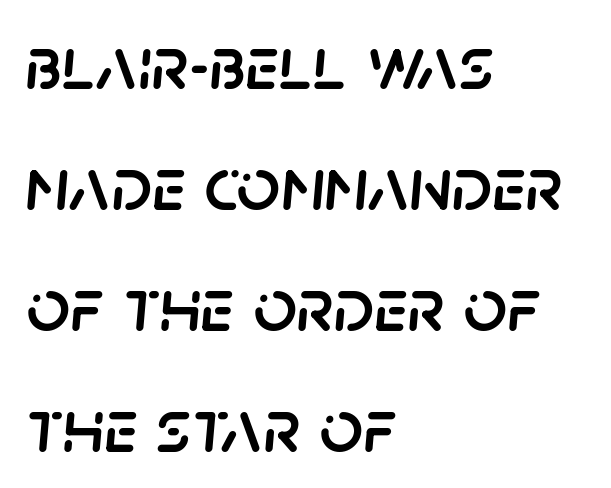
Q: Is the text italic (slanted)? A: Yes, it leans right by about 5 degrees.
Q: Is the text underlined? A: No.
Q: How is the paragraph aligned? A: Left-aligned.
Q: Is the spacing between letters normal or unusually wide? A: Normal.
Q: Is the spacing between lines tight, normal or loose? A: Normal.
Q: Width (condensed, normal, or wide)? A: Normal.
Q: Stroke contrast? A: Low.
Q: x-height? A: Large.
Q: Monospaced? A: No.
